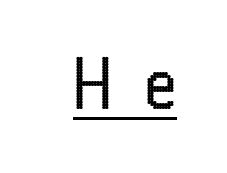
The image shows 68 px regular-weight, condensed sans-serif type, upright; set unusually wide letter spacing (+0.49 em), underlined; low stroke contrast and a medium x-height.
